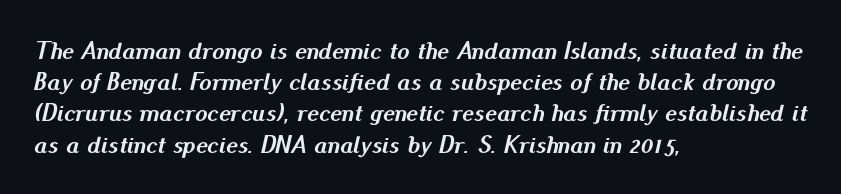
The image shows 25 px bold type, italic (leaning right); set left-aligned, normal line spacing (1.25x), normal letter spacing, not underlined.
